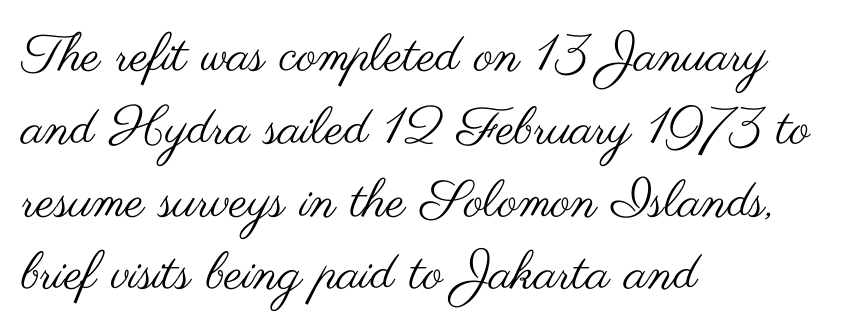
The image shows 52 px regular-weight, wide sans-serif type; set left-aligned, normal line spacing (1.4x), normal letter spacing, not underlined; medium stroke contrast and a small x-height.
